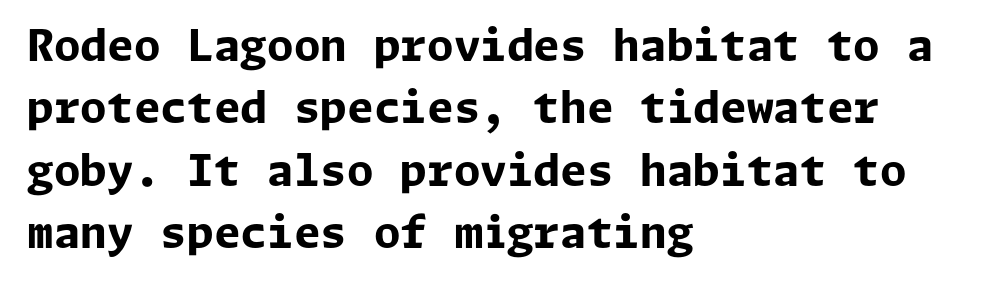
The image shows 43 px bold sans-serif type, upright; set left-aligned, normal line spacing (1.45x), normal letter spacing, not underlined; low stroke contrast and a medium x-height.
